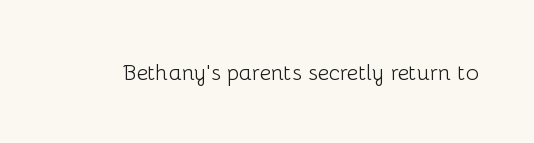
Q: Is the text bold? A: No.
Q: Is the text italic (slanted)? A: No, it is upright.
Q: Is the text underlined? A: No.
Q: Is the spacing between letters normal or unusually wide? A: Normal.
